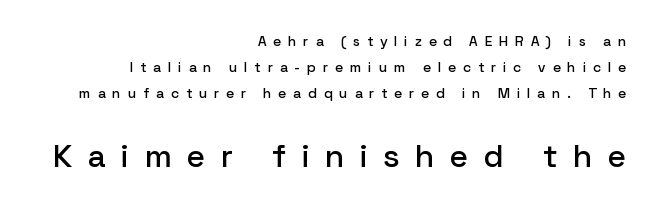
The strip under each line holds only bare page. Between these two stacked blocks, the lower one wins on size. Think of a printed novel: that variable character pitch is what you see here. The typography opts for an upright posture over an oblique one. Here the glyphs are tracked loosely, breaking word shapes into spaced letters. Caption: multi-line text, flush right, ragged left.
